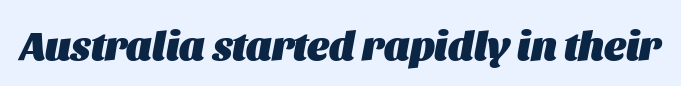
{"italic": "yes", "lean": "right", "slant_degrees": 11, "bold": "yes", "weight": "heavy", "width": "normal", "stroke_contrast": "medium", "x_height": "large", "monospaced": "no", "underline": "no", "letter_spacing": "normal", "letter_spacing_em": 0.0, "glyph_px": 41}
